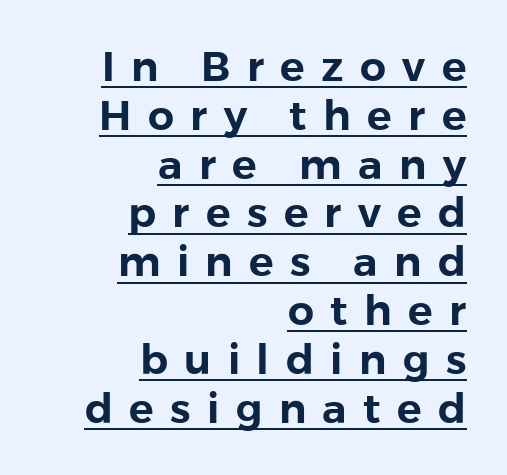
{"serif": "no", "italic": "no", "width": "normal", "stroke_contrast": "low", "x_height": "medium", "monospaced": "no", "underline": "yes", "align": "right", "line_spacing_ratio": 1.19, "letter_spacing": "wide", "letter_spacing_em": 0.4, "glyph_px": 41}
